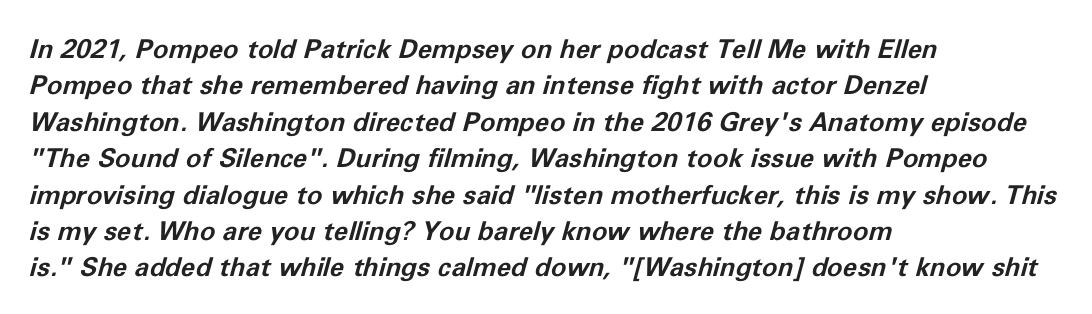
The image shows 26 px bold type, italic (leaning right); set left-aligned, normal line spacing (1.4x), normal letter spacing, not underlined.
